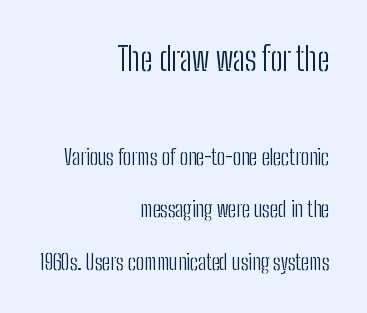
The image shows 33 px light, condensed sans-serif type, upright; set right-aligned, loose line spacing (2.38x), normal letter spacing, not underlined; the first (top) block is 1.5x larger; low stroke contrast and a medium x-height.
